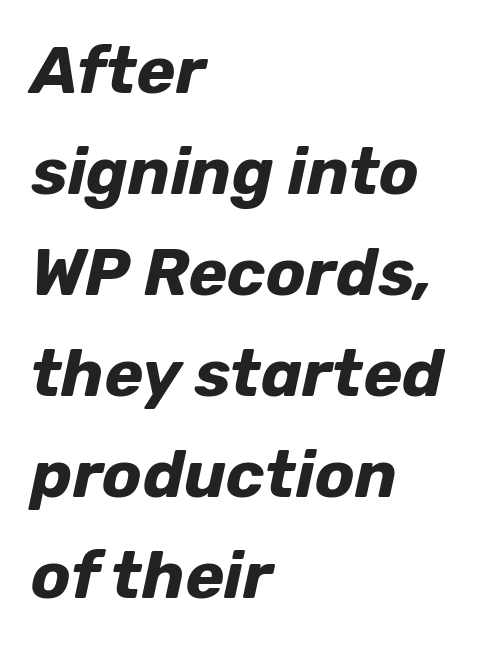
The image shows 66 px bold type, italic (leaning right); set left-aligned, normal line spacing (1.53x), normal letter spacing, not underlined; low stroke contrast and a medium x-height.
